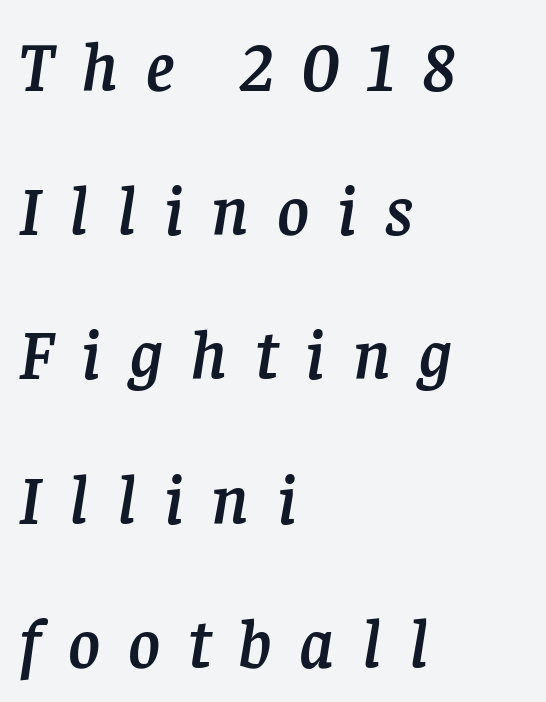
{"serif": "yes", "italic": "yes", "lean": "right", "slant_degrees": 8, "width": "normal", "stroke_contrast": "low", "x_height": "large", "monospaced": "no", "underline": "no", "align": "left", "line_spacing": "loose", "line_spacing_ratio": 2.09, "letter_spacing": "wide", "letter_spacing_em": 0.4, "glyph_px": 69}
